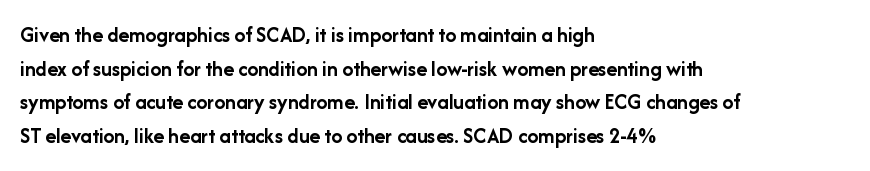
{"italic": "no", "bold": "yes", "underline": "no", "align": "left", "line_spacing": "normal", "line_spacing_ratio": 1.53, "letter_spacing": "normal", "letter_spacing_em": 0.0, "glyph_px": 22}
